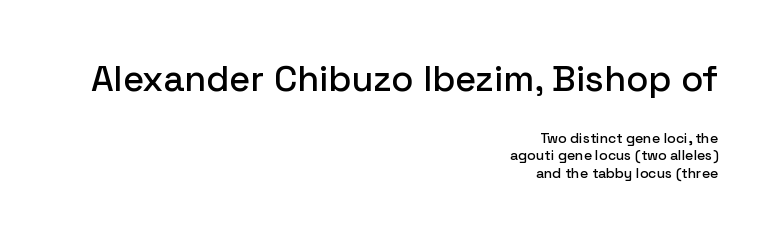
{"serif": "no", "italic": "no", "width": "normal", "stroke_contrast": "low", "x_height": "medium", "monospaced": "no", "underline": "no", "align": "right", "line_spacing": "normal", "line_spacing_ratio": 1.25, "letter_spacing": "normal", "letter_spacing_em": 0.0, "larger_block": "first", "size_ratio": 2.57, "glyph_px": 36}
